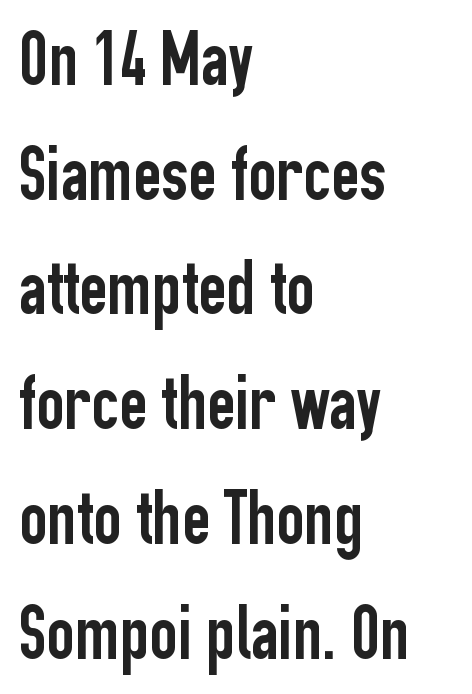
{"serif": "no", "italic": "no", "width": "condensed", "stroke_contrast": "low", "x_height": "medium", "monospaced": "no", "underline": "no", "align": "left", "line_spacing": "normal", "line_spacing_ratio": 1.49, "letter_spacing": "normal", "letter_spacing_em": 0.0, "glyph_px": 77}
